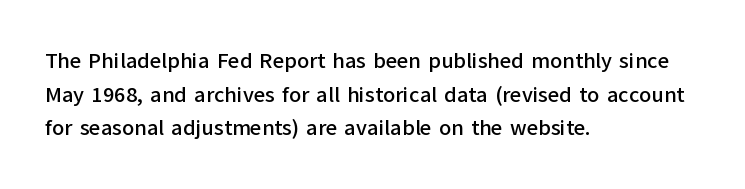
One glance says typical: line gaps are just what's usual. The letters stand upright; this is a roman face. The gap between lines stays unmarked. These lines keep a tight, regular rhythm from letter to letter. Casual observation: everything's shoved over to the left.
